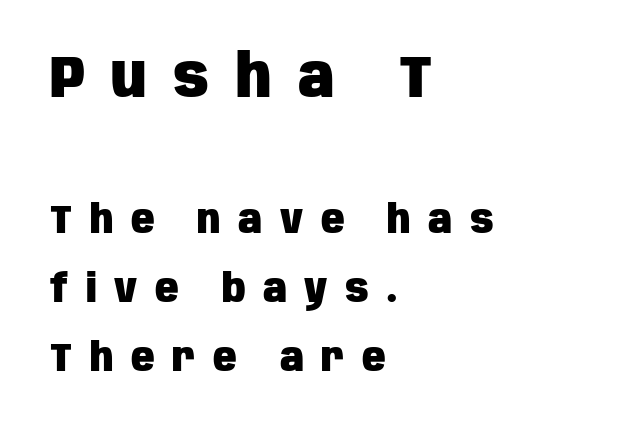
The image shows 59 px heavy, condensed sans-serif type, upright; set left-aligned, line spacing 1.77x, unusually wide letter spacing (+0.45 em), not underlined; the first (top) block is 1.51x larger; low stroke contrast and a large x-height.
